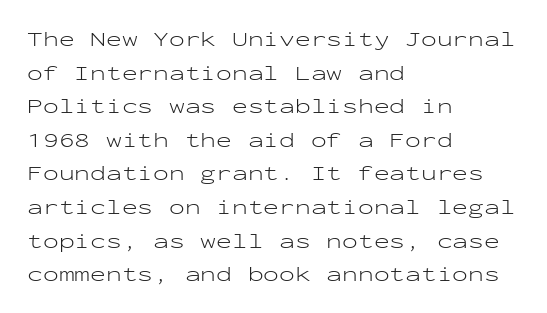
The image shows 21 px text type, upright; set left-aligned, normal line spacing (1.6x), normal letter spacing, not underlined.
